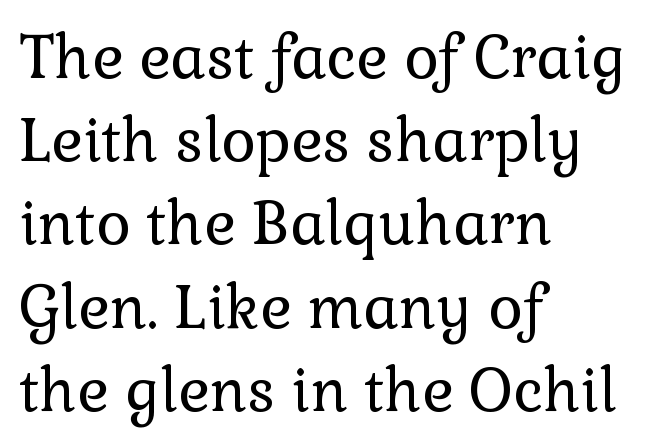
The characters display serif detailing at their extremities. Looks like regular typesetting: each glyph gets only the width it needs. This reads as an unemphasized weight, regular at the heaviest. The typesetter chose a ragged-right arrangement here. The area under the type is left untouched.
